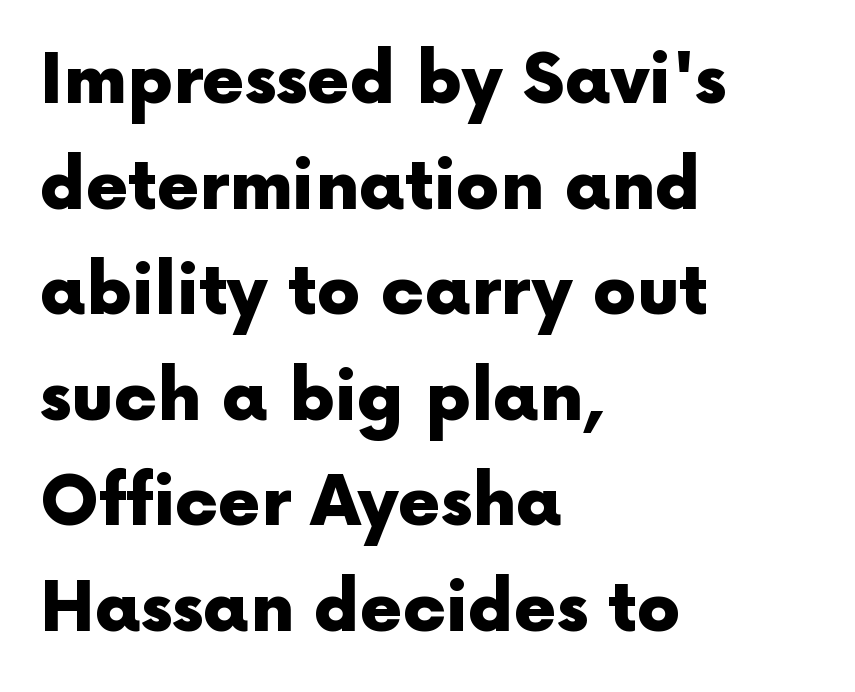
{"serif": "no", "italic": "no", "bold": "yes", "weight": "heavy", "width": "normal", "x_height": "medium", "monospaced": "no", "underline": "no", "align": "left", "line_spacing": "normal", "line_spacing_ratio": 1.53, "letter_spacing": "normal", "letter_spacing_em": 0.0, "glyph_px": 69}
